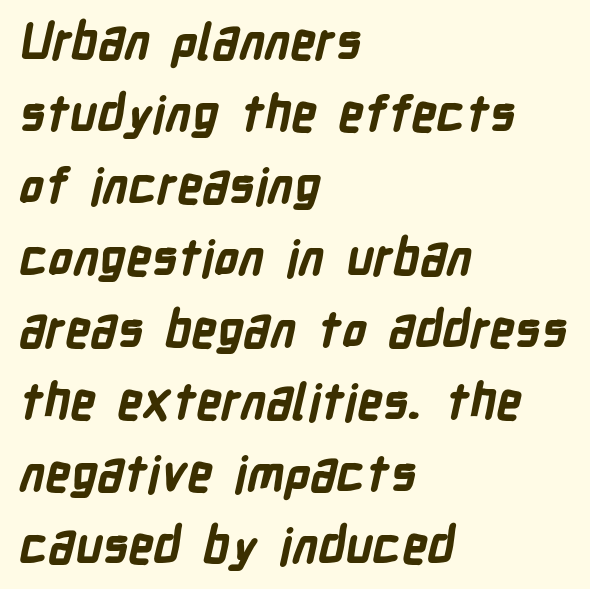
Q: Is the text bold? A: Yes.
Q: Is the typeface a serif or a sans-serif typeface? A: Sans-serif.
Q: Is the text underlined? A: No.
Q: How is the paragraph aligned? A: Left-aligned.
Q: Is the spacing between letters normal or unusually wide? A: Normal.
Q: Is the spacing between lines tight, normal or loose? A: Normal.
Q: Width (condensed, normal, or wide)? A: Condensed.
Q: Stroke contrast? A: Low.
Q: x-height? A: Medium.
Q: Monospaced? A: No.
